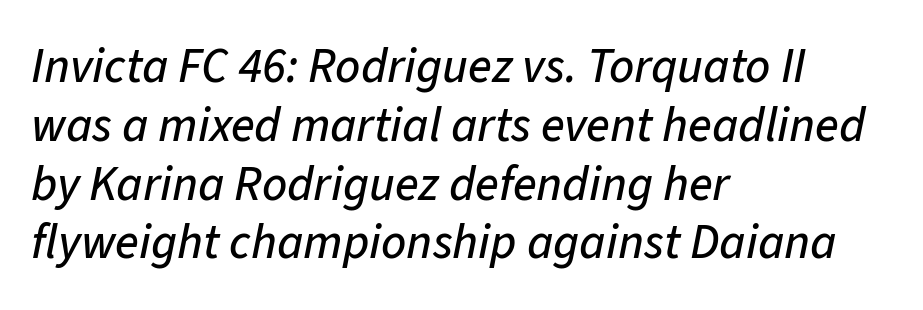
The image shows 49 px text type, italic (leaning right); set left-aligned, line spacing 1.2x, normal letter spacing, not underlined; low stroke contrast and a medium x-height.
